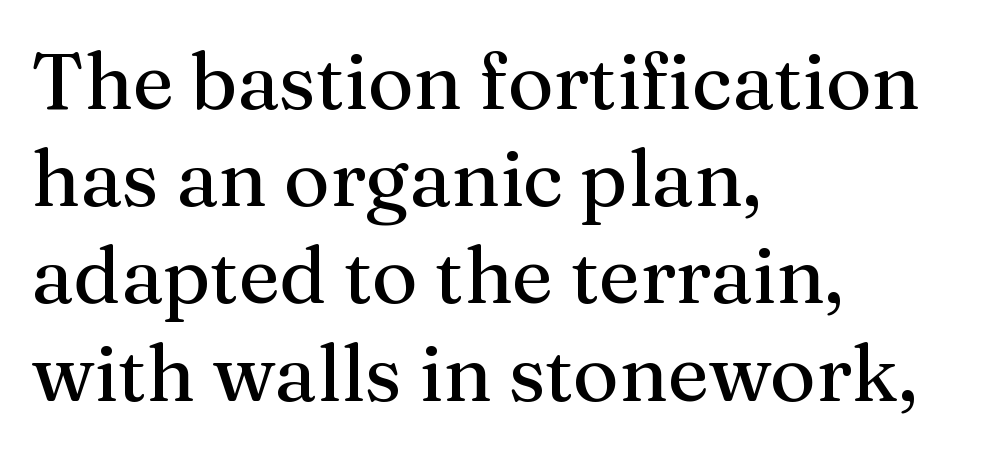
Letters have the restrained weight of plain body copy at most. Does extra space separate the letters? No, they use regular spacing. Upright lettering throughout. In terms of letterform style, serifs are clearly present. Here the designer chose a conventional face with non-uniform glyph widths.
